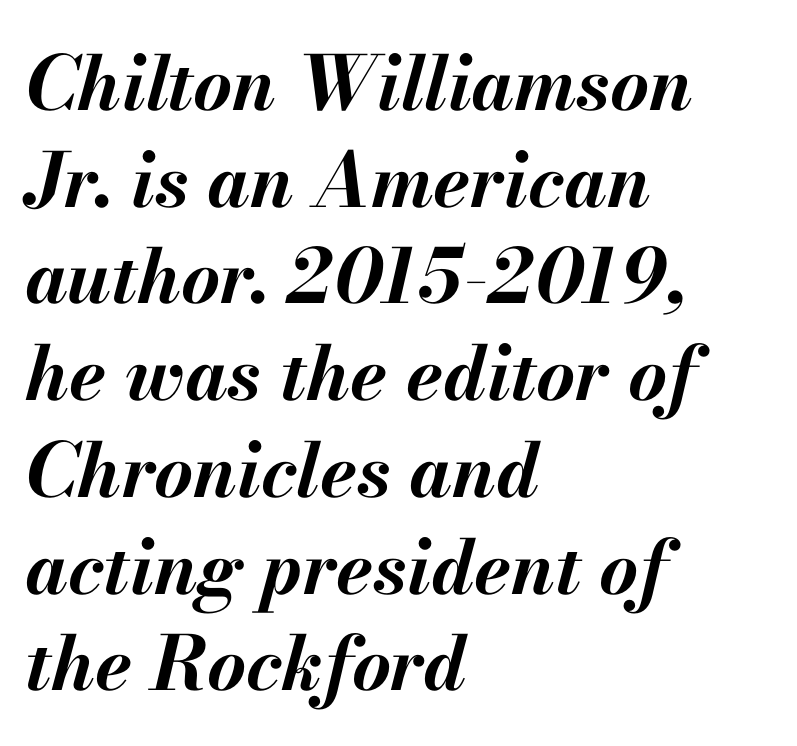
{"italic": "yes", "lean": "right", "slant_degrees": 13, "bold": "yes", "weight": "bold", "width": "normal", "stroke_contrast": "medium", "x_height": "small", "monospaced": "no", "underline": "no", "align": "left", "line_spacing": "normal", "line_spacing_ratio": 1.29, "letter_spacing": "normal", "letter_spacing_em": 0.0, "glyph_px": 75}
